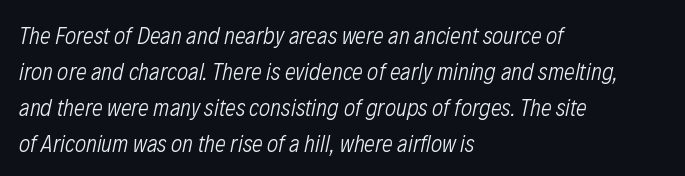
Short note: letters normally spaced. The font sits on the lighter half of the weight spectrum, regular included. Is the block centered? No — it sits flush against the left margin. When letters slant like this, we call the style italic. Lines of text with bare space underneath. The block of text has a typical density, with ordinary space between rows.
